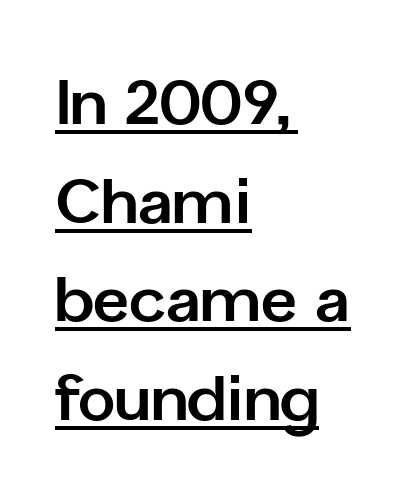
{"serif": "no", "italic": "no", "bold": "yes", "weight": "bold", "width": "normal", "stroke_contrast": "low", "x_height": "medium", "monospaced": "no", "underline": "yes", "align": "left", "line_spacing": "normal", "line_spacing_ratio": 1.59, "letter_spacing": "normal", "letter_spacing_em": 0.0, "glyph_px": 62}
